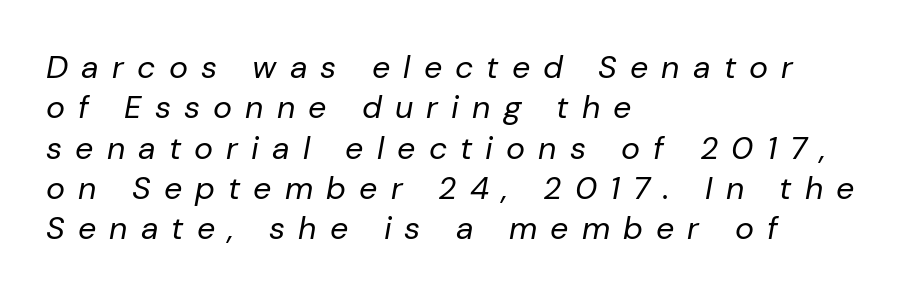
The image shows 32 px regular-weight type, italic (leaning right); set left-aligned, normal line spacing (1.26x), unusually wide letter spacing (+0.41 em), not underlined; low stroke contrast and a medium x-height.
